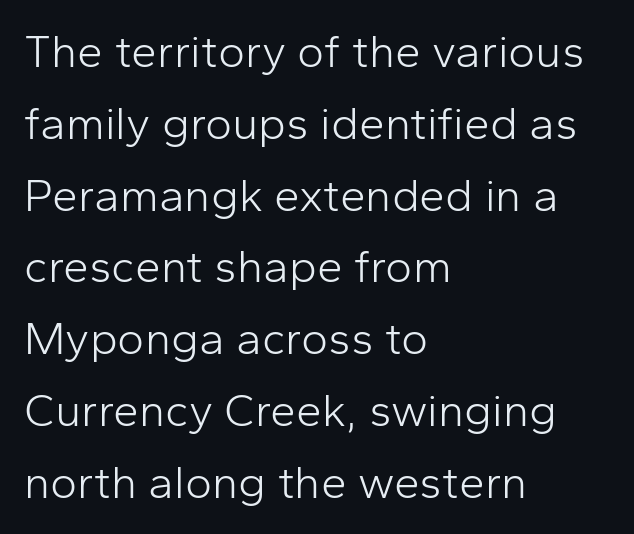
{"serif": "no", "italic": "no", "bold": "no", "weight": "light", "width": "normal", "stroke_contrast": "low", "x_height": "medium", "monospaced": "no", "underline": "no", "align": "left", "line_spacing": "normal", "line_spacing_ratio": 1.56, "letter_spacing": "normal", "letter_spacing_em": 0.0, "glyph_px": 46}
